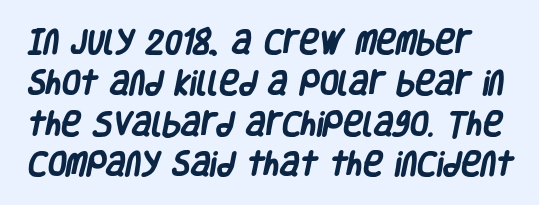
The image shows 27 px bold type; set normal line spacing (1.51x), normal letter spacing, not underlined.
